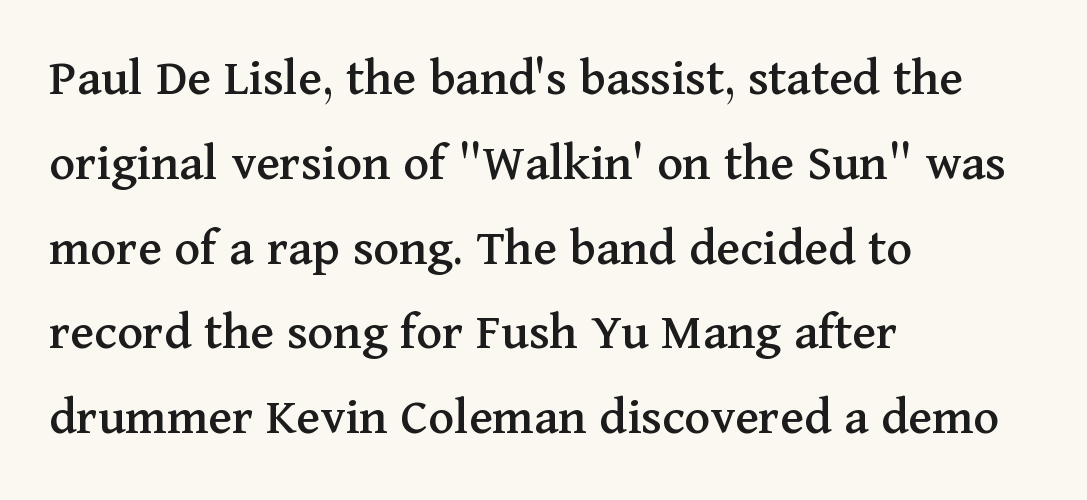
The image shows 54 px serif type, upright; set left-aligned, normal line spacing (1.57x), normal letter spacing, not underlined; medium stroke contrast and a medium x-height.
